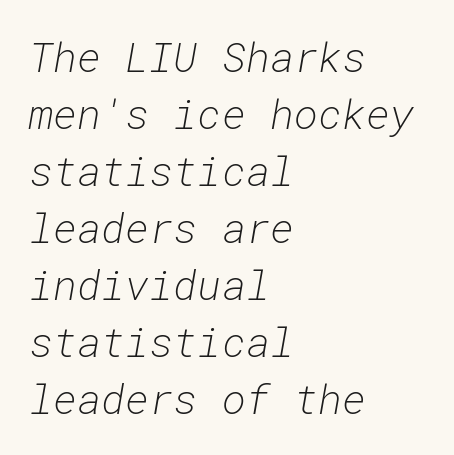
The typeface has the unassuming heft of standard copy or less. Is this a fixed-width face? Yes — each glyph sits in an identical cell. Horizontally, the lines are justified to the leading edge only. Letters rest on an invisible, unmarked baseline. Each new line begins a customary step beneath the previous one.
